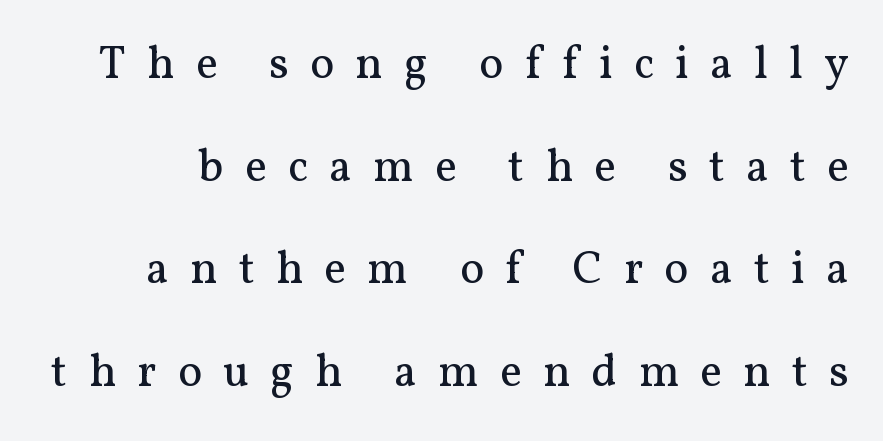
{"serif": "yes", "italic": "no", "bold": "no", "weight": "regular", "width": "normal", "stroke_contrast": "medium", "x_height": "medium", "monospaced": "no", "underline": "no", "line_spacing": "loose", "line_spacing_ratio": 2.23, "letter_spacing": "wide", "letter_spacing_em": 0.46, "glyph_px": 46}
